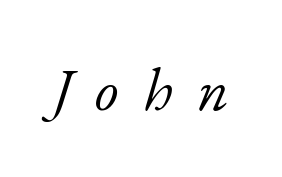
A bare baseline throughout the passage. Weight class: somewhere from thin through regular. The specimen reads as italic at a glance. Is the letter spacing exaggerated? Yes — the characters are pushed far apart. Do the characters align in a grid? No, the font is proportional. Examine the stroke ends and you'll spot serifs.
